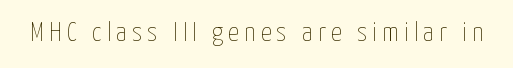
The image shows 27 px text type, upright; set not underlined.
